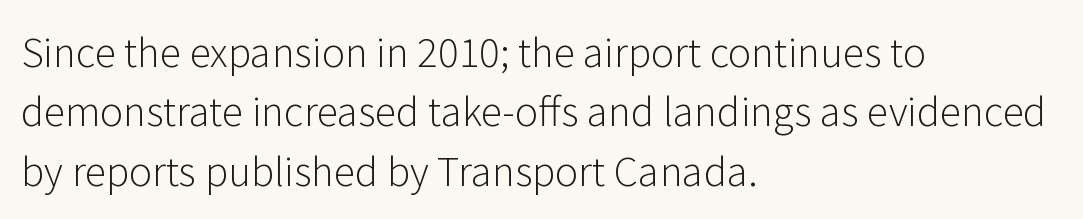
The image shows 39 px light sans-serif type, upright; set left-aligned, normal line spacing (1.52x), normal letter spacing, not underlined; low stroke contrast and a medium x-height.
